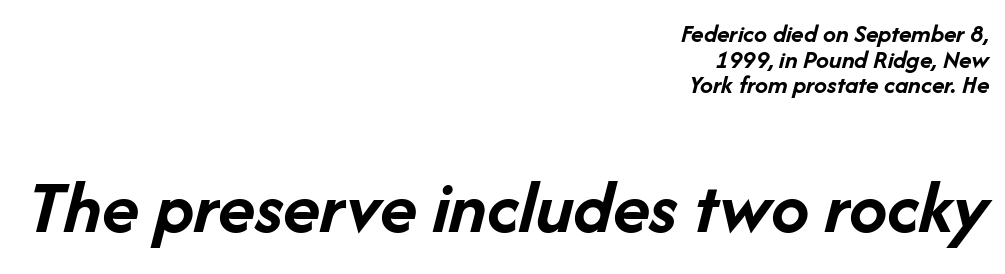
Has an underline been added? It has not. Nothing unusual about the tracking: characters are spaced as the font intends. Compared with typical paragraphs, the rows here are closer together. Notice how the stems are inclined rather than vertical — that's the hallmark of italics.
